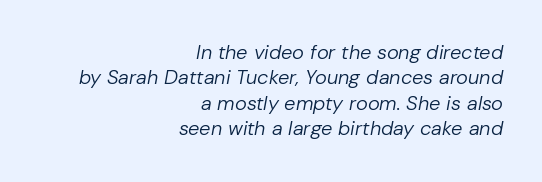
Q: Is the text bold? A: No.
Q: Is the text italic (slanted)? A: Yes, it leans right by about 10 degrees.
Q: Is the text underlined? A: No.
Q: How is the paragraph aligned? A: Right-aligned.
Q: Is the spacing between letters normal or unusually wide? A: Normal.
Q: Is the spacing between lines tight, normal or loose? A: Normal.
